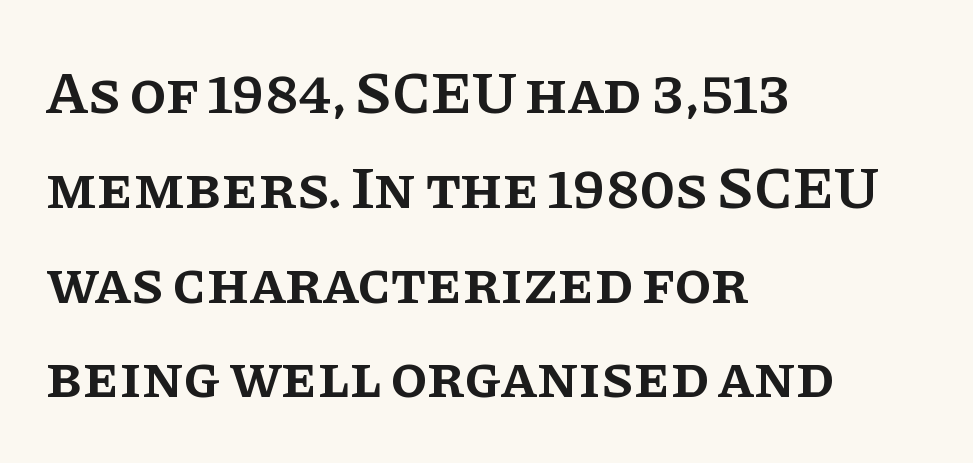
Leftover space on each line is placed entirely after the last word. Italic? Not at all — the glyphs are vertical. Emphasis by weight is partial: semibold. The letters sit at their default tracking, neither squeezed nor spread. Only glyphs here, with clear space below each row. Regular leading.
